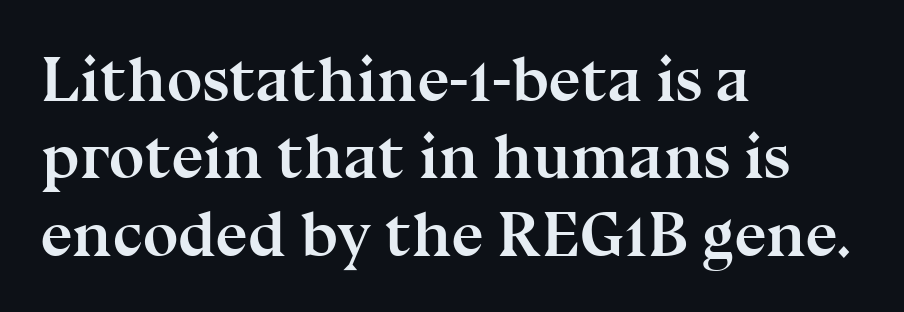
{"serif": "yes", "italic": "no", "bold": "yes", "weight": "semibold", "width": "normal", "stroke_contrast": "medium", "x_height": "medium", "monospaced": "no", "underline": "no", "align": "left", "line_spacing_ratio": 1.21, "letter_spacing": "normal", "letter_spacing_em": 0.0, "glyph_px": 64}
